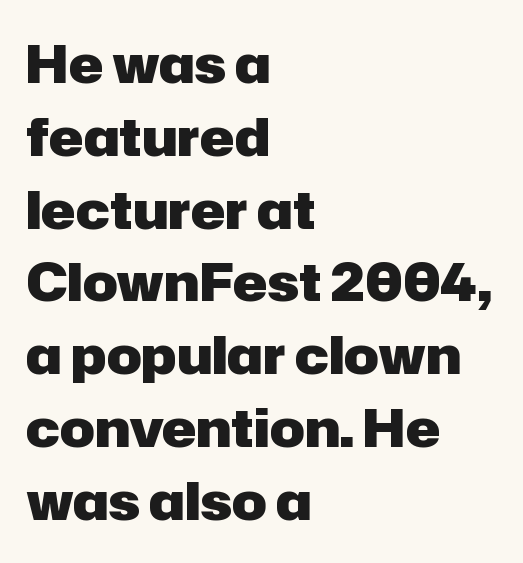
The image shows 52 px heavy sans-serif type, upright; set left-aligned, normal line spacing (1.4x), normal letter spacing, not underlined; low stroke contrast and a medium x-height.
